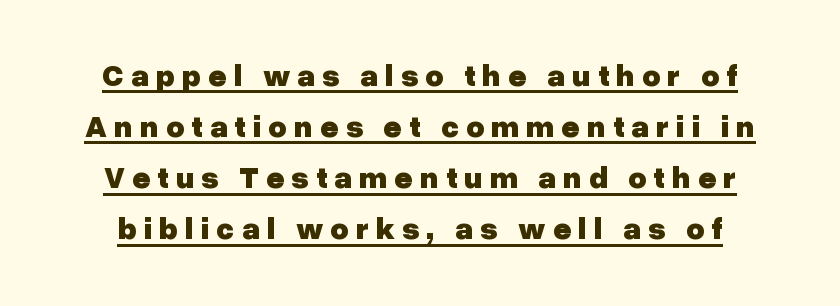
Spacing verdict: proportional, widths tailored to each character. Does the leading feel generous? No, just average. You could only call the tracking loose — the letters float apart. The words here are underlined. Is this a sans? Yes — the strokes have no serifs. Vertical strokes here are truly vertical.
